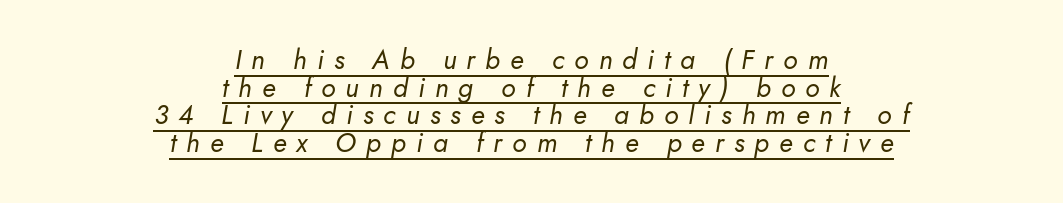
Q: Is the text bold? A: No.
Q: Is the text italic (slanted)? A: Yes, it leans right by about 10 degrees.
Q: Is the text underlined? A: Yes.
Q: How is the paragraph aligned? A: Centered.
Q: Is the spacing between letters normal or unusually wide? A: Unusually wide.
Q: Is the spacing between lines tight, normal or loose? A: Tight.
